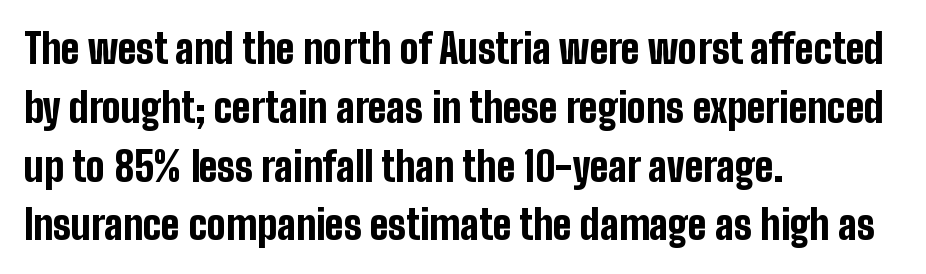
{"serif": "no", "italic": "no", "bold": "yes", "weight": "bold", "width": "condensed", "stroke_contrast": "low", "x_height": "medium", "monospaced": "no", "underline": "no", "align": "left", "line_spacing": "normal", "line_spacing_ratio": 1.47, "letter_spacing": "normal", "letter_spacing_em": 0.0, "glyph_px": 40}
